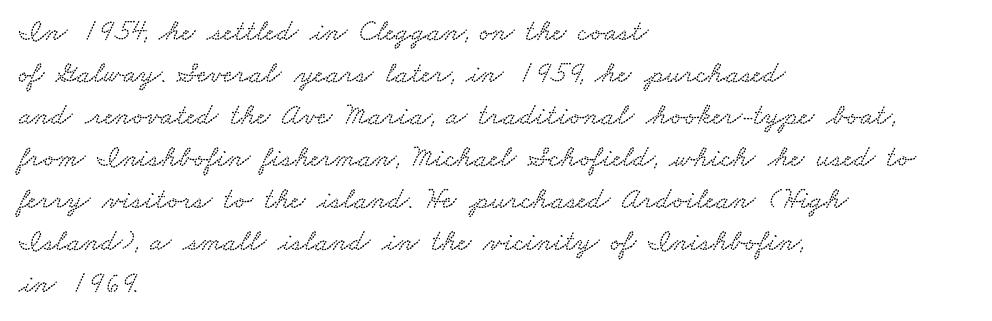
The image shows 30 px wide type; set left-aligned, normal line spacing (1.4x), normal letter spacing, not underlined; low stroke contrast and a small x-height.
